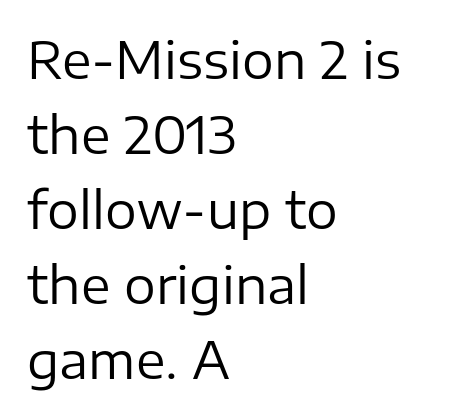
{"serif": "no", "italic": "no", "bold": "no", "weight": "regular", "width": "normal", "stroke_contrast": "low", "x_height": "medium", "monospaced": "no", "underline": "no", "align": "left", "line_spacing": "normal", "line_spacing_ratio": 1.5, "letter_spacing": "normal", "letter_spacing_em": 0.0, "glyph_px": 50}
